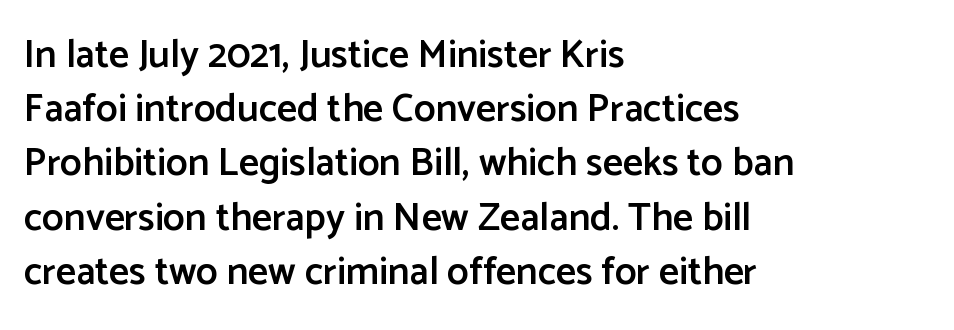
Q: Is the text bold? A: Semi-bold.
Q: Is the text italic (slanted)? A: No, it is upright.
Q: Is the typeface a serif or a sans-serif typeface? A: Sans-serif.
Q: Is the text underlined? A: No.
Q: How is the paragraph aligned? A: Left-aligned.
Q: Is the spacing between letters normal or unusually wide? A: Normal.
Q: Is the spacing between lines tight, normal or loose? A: Normal.
Q: Width (condensed, normal, or wide)? A: Normal.
Q: Stroke contrast? A: Low.
Q: x-height? A: Medium.
Q: Monospaced? A: No.
